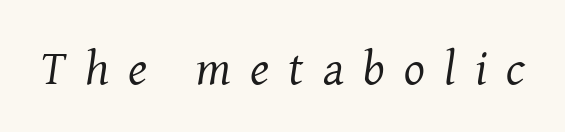
There's an unmistakable incline to the writing here. Do the characters align in a grid? No, the font is proportional. Substantial extra tracking has been applied to these lines. Heaviness? Minimal to ordinary, like unemphasized prose. Letters rest on an invisible, unmarked baseline.
